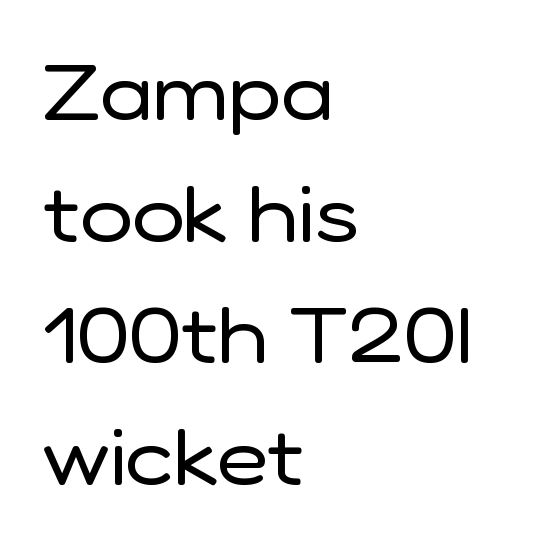
The image shows 79 px regular-weight sans-serif type, upright; set left-aligned, normal line spacing (1.54x), normal letter spacing, not underlined; low stroke contrast and a medium x-height.
